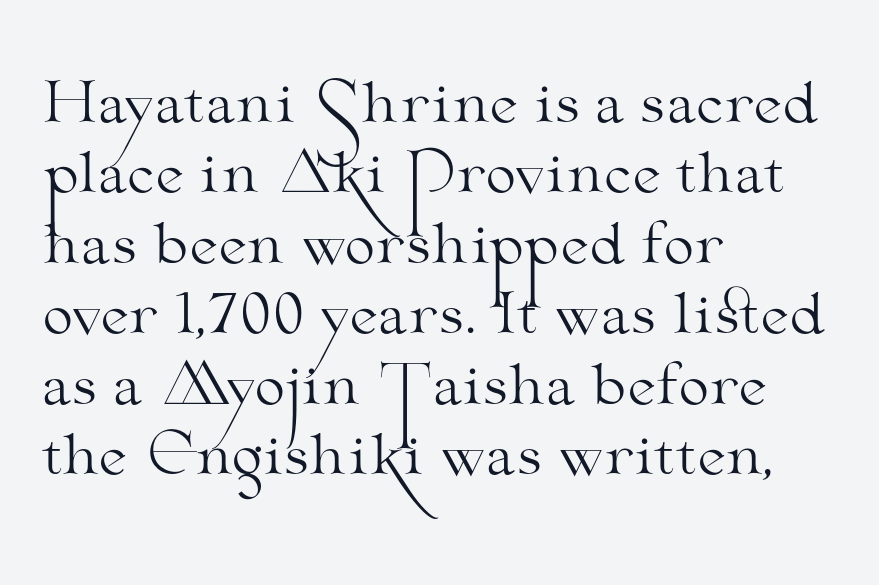
Q: Is the text bold? A: No.
Q: Is the text italic (slanted)? A: No, it is upright.
Q: Is the typeface a serif or a sans-serif typeface? A: Serif.
Q: Is the text underlined? A: No.
Q: How is the paragraph aligned? A: Left-aligned.
Q: Is the spacing between letters normal or unusually wide? A: Normal.
Q: Is the spacing between lines tight, normal or loose? A: Normal.
Q: Width (condensed, normal, or wide)? A: Wide.
Q: Stroke contrast? A: Medium.
Q: x-height? A: Small.
Q: Monospaced? A: No.
